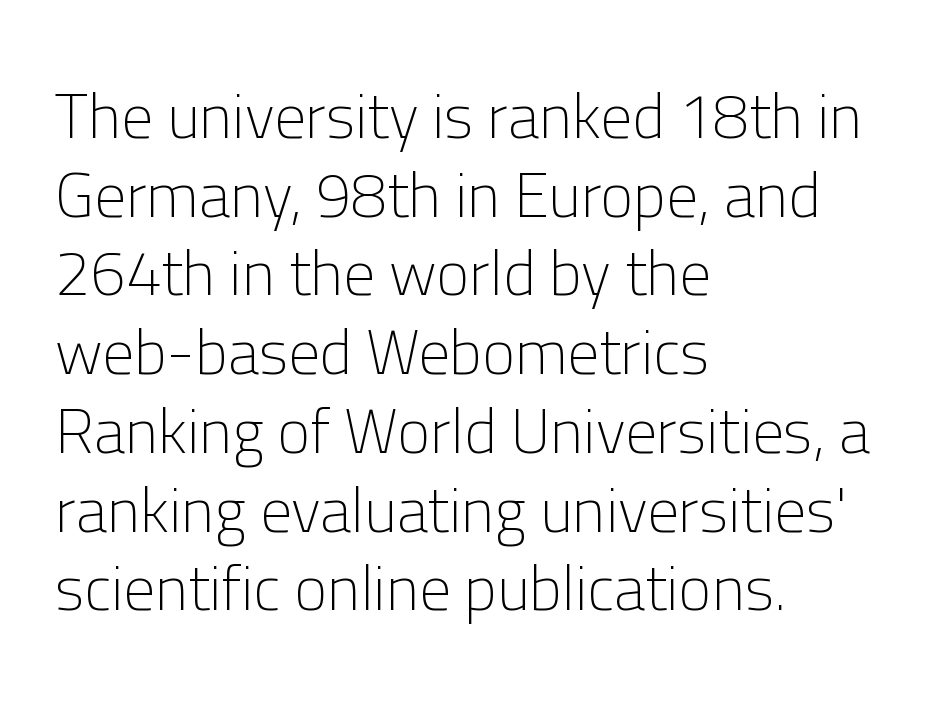
Caption: multi-line text, flush left, ragged right. Vertical spacing — default. Each letter's strokes conclude bluntly, with no projecting serifs. Designer's note — italics off, roman on. These glyphs show unthickened strokes, regular width or finer.
